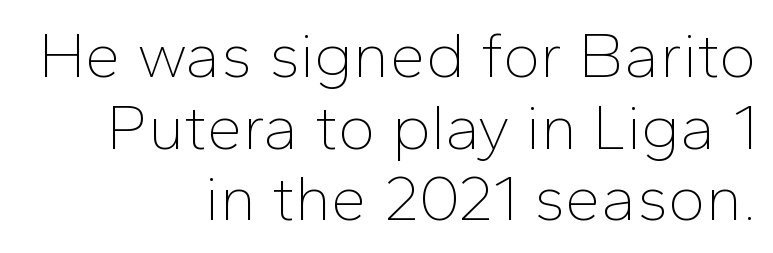
Q: Is the text bold? A: No.
Q: Is the text italic (slanted)? A: No, it is upright.
Q: Is the typeface a serif or a sans-serif typeface? A: Sans-serif.
Q: Is the text underlined? A: No.
Q: How is the paragraph aligned? A: Right-aligned.
Q: Is the spacing between letters normal or unusually wide? A: Normal.
Q: Is the spacing between lines tight, normal or loose? A: Tight.
Q: Width (condensed, normal, or wide)? A: Normal.
Q: Stroke contrast? A: Low.
Q: x-height? A: Medium.
Q: Monospaced? A: No.
